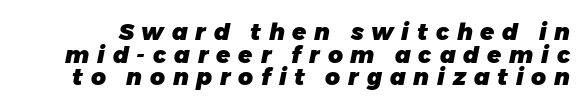
Q: Is the text bold? A: Yes.
Q: Is the text italic (slanted)? A: Yes, it leans right by about 11 degrees.
Q: Is the text underlined? A: No.
Q: Is the spacing between letters normal or unusually wide? A: Unusually wide.
Q: Is the spacing between lines tight, normal or loose? A: Tight.
